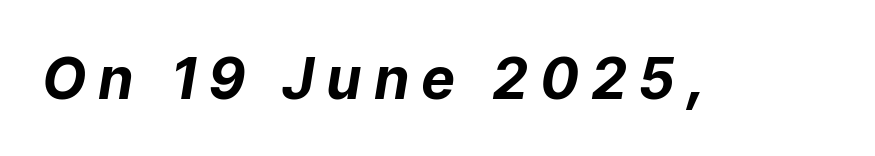
The image shows 57 px bold type, italic (leaning right); set unusually wide letter spacing (+0.24 em), not underlined; low stroke contrast and a medium x-height.
